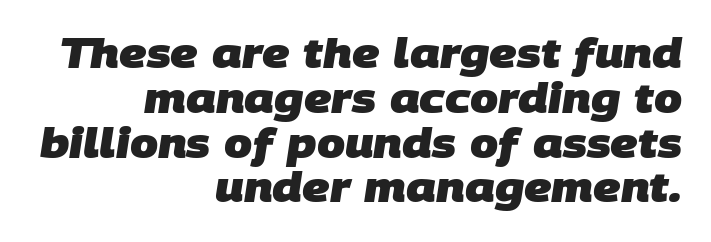
Q: Is the text bold? A: Yes.
Q: Is the typeface a serif or a sans-serif typeface? A: Sans-serif.
Q: Is the text underlined? A: No.
Q: How is the paragraph aligned? A: Right-aligned.
Q: Is the spacing between letters normal or unusually wide? A: Normal.
Q: Is the spacing between lines tight, normal or loose? A: Tight.
Q: Width (condensed, normal, or wide)? A: Normal.
Q: Stroke contrast? A: Low.
Q: x-height? A: Large.
Q: Monospaced? A: No.
